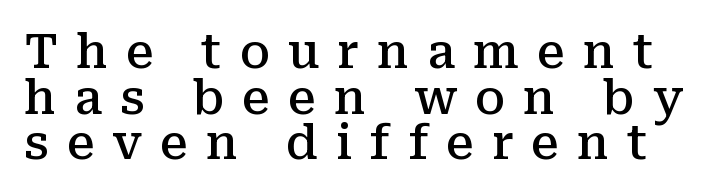
Q: Is the text bold? A: Semi-bold.
Q: Is the text italic (slanted)? A: No, it is upright.
Q: Is the typeface a serif or a sans-serif typeface? A: Serif.
Q: Is the text underlined? A: No.
Q: Is the spacing between letters normal or unusually wide? A: Unusually wide.
Q: Is the spacing between lines tight, normal or loose? A: Tight.
Q: Width (condensed, normal, or wide)? A: Normal.
Q: Stroke contrast? A: Medium.
Q: x-height? A: Medium.
Q: Monospaced? A: No.
